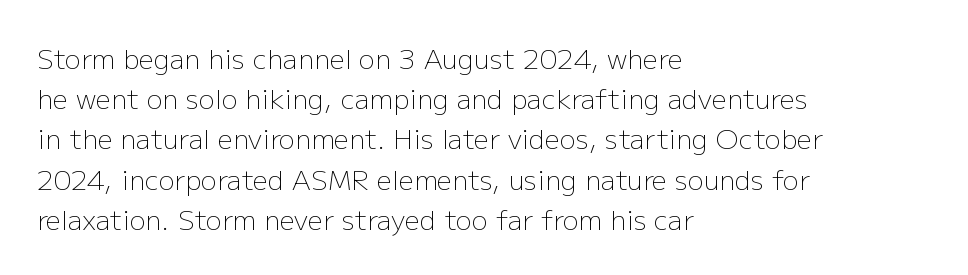
Q: Is the text bold? A: No.
Q: Is the text italic (slanted)? A: No, it is upright.
Q: Is the text underlined? A: No.
Q: How is the paragraph aligned? A: Left-aligned.
Q: Is the spacing between letters normal or unusually wide? A: Normal.
Q: Is the spacing between lines tight, normal or loose? A: Normal.
